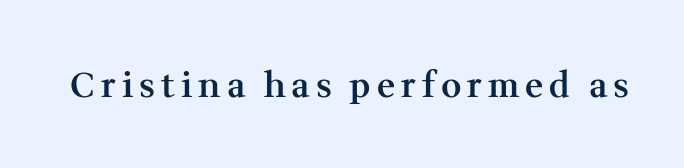
The image shows 35 px semibold serif type, upright; set not underlined; medium stroke contrast and a medium x-height.
